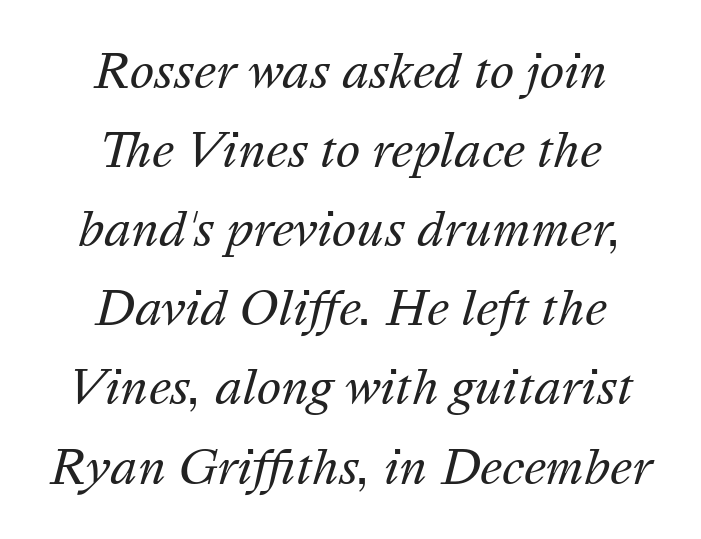
Q: Is the text bold? A: No.
Q: Is the text italic (slanted)? A: Yes, it leans right by about 16 degrees.
Q: Is the text underlined? A: No.
Q: How is the paragraph aligned? A: Centered.
Q: Is the spacing between letters normal or unusually wide? A: Normal.
Q: Width (condensed, normal, or wide)? A: Normal.
Q: Stroke contrast? A: Medium.
Q: x-height? A: Medium.
Q: Monospaced? A: No.
